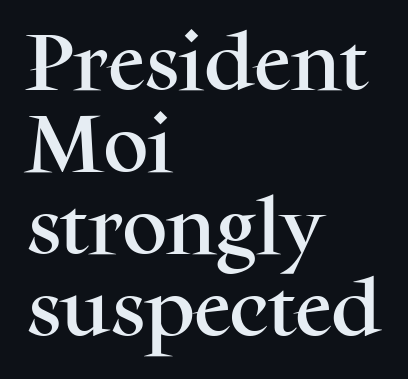
In terms of leading, this rendering sits right in the middle. A typesetter would mark this as roman, not italic. What stands out about the letter spacing? Nothing — it is the standard amount. The foot of each line stays bare and open.
